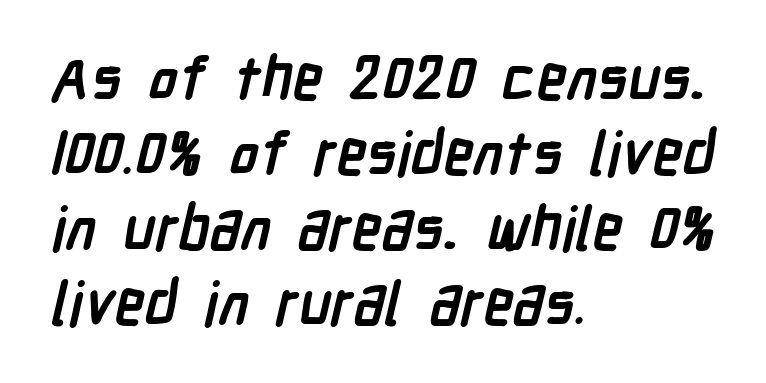
Q: Is the text bold? A: Yes.
Q: Is the typeface a serif or a sans-serif typeface? A: Sans-serif.
Q: Is the text underlined? A: No.
Q: How is the paragraph aligned? A: Left-aligned.
Q: Is the spacing between letters normal or unusually wide? A: Normal.
Q: Is the spacing between lines tight, normal or loose? A: Normal.
Q: Width (condensed, normal, or wide)? A: Condensed.
Q: Stroke contrast? A: Low.
Q: x-height? A: Medium.
Q: Monospaced? A: No.
